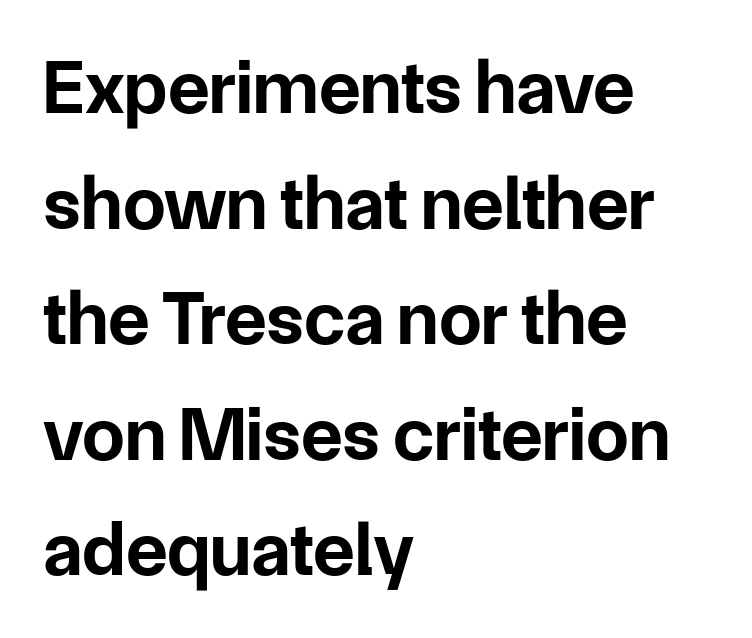
No word sits above an underline. The tracking reads as untouched default to a designer's eye. Left-aligned paragraph, ragged on the right. A typesetter would call this proportional, since set widths differ per character. Weight check: bold — yes, fully.
